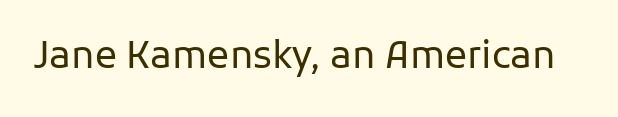
{"serif": "no", "italic": "no", "bold": "no", "weight": "regular", "width": "normal", "stroke_contrast": "low", "x_height": "medium", "monospaced": "no", "underline": "no", "letter_spacing": "normal", "letter_spacing_em": 0.0, "glyph_px": 37}
